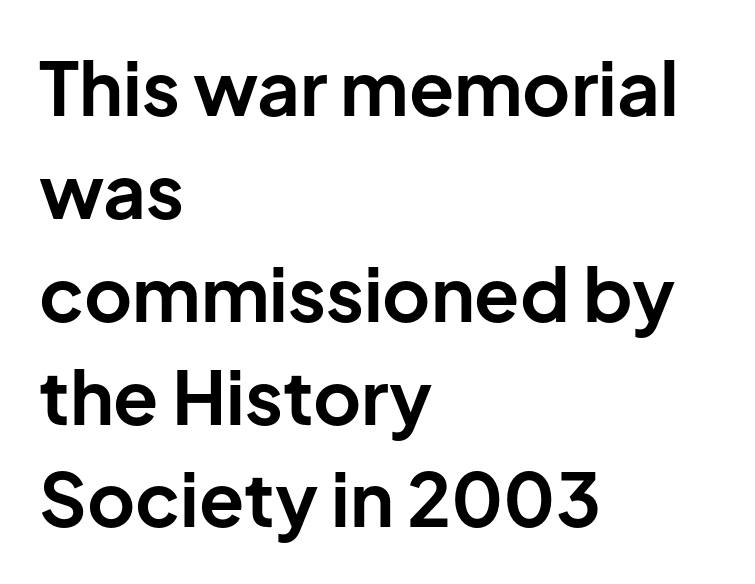
Q: Is the text bold? A: Yes.
Q: Is the text italic (slanted)? A: No, it is upright.
Q: Is the typeface a serif or a sans-serif typeface? A: Sans-serif.
Q: Is the text underlined? A: No.
Q: How is the paragraph aligned? A: Left-aligned.
Q: Is the spacing between letters normal or unusually wide? A: Normal.
Q: Is the spacing between lines tight, normal or loose? A: Normal.
Q: Width (condensed, normal, or wide)? A: Normal.
Q: Stroke contrast? A: Low.
Q: x-height? A: Medium.
Q: Monospaced? A: No.
